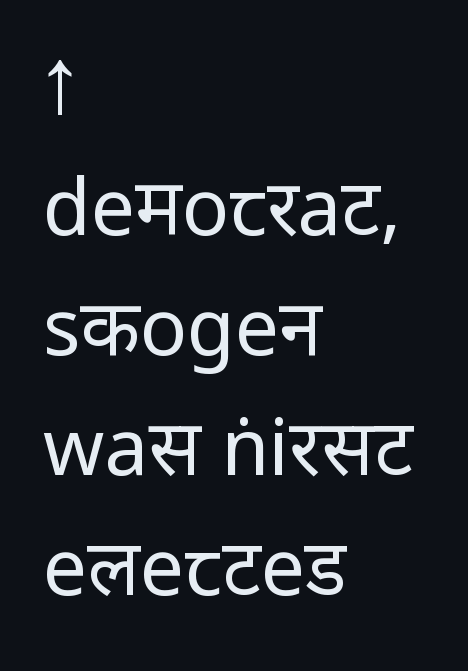
{"serif": "no", "italic": "no", "bold": "no", "weight": "regular", "width": "condensed", "stroke_contrast": "low", "underline": "no", "align": "left", "line_spacing": "normal", "line_spacing_ratio": 1.54, "letter_spacing": "normal", "letter_spacing_em": 0.0, "glyph_px": 78}
